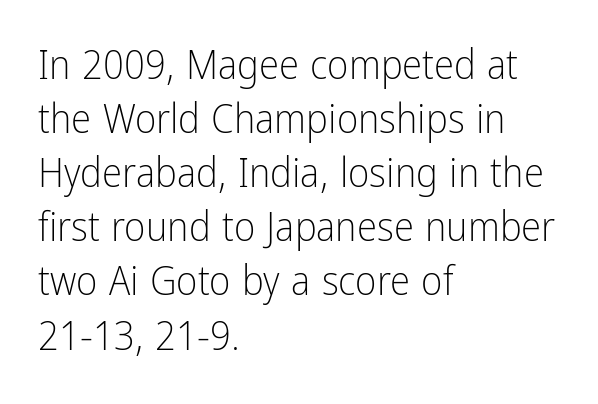
{"serif": "no", "italic": "no", "bold": "no", "weight": "light", "width": "condensed", "stroke_contrast": "low", "x_height": "medium", "monospaced": "no", "underline": "no", "align": "left", "line_spacing": "normal", "line_spacing_ratio": 1.32, "letter_spacing": "normal", "letter_spacing_em": 0.0, "glyph_px": 41}
